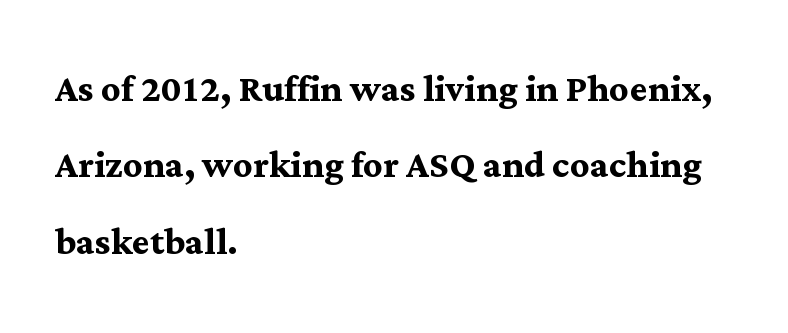
When letters stand straight like this, we call the style roman or upright. The designer left line spacing at the default. The type is set solid horizontally, with unmodified tracking. A bare baseline throughout the passage. Note the varied advance widths — an 'i' is clearly narrower than an 'm'. The rendering uses a bold face; every stroke is thick and dark.
